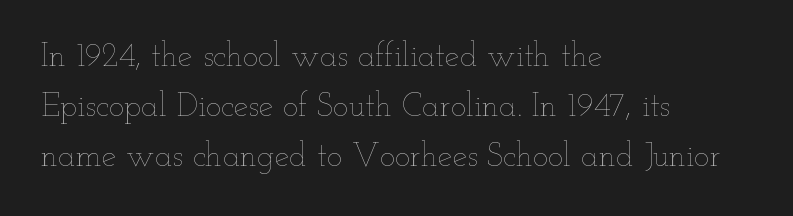
{"italic": "no", "bold": "no", "weight": "thin", "width": "wide", "stroke_contrast": "low", "x_height": "small", "monospaced": "no", "underline": "no", "align": "left", "line_spacing": "normal", "line_spacing_ratio": 1.51, "letter_spacing": "normal", "letter_spacing_em": 0.0, "glyph_px": 33}
